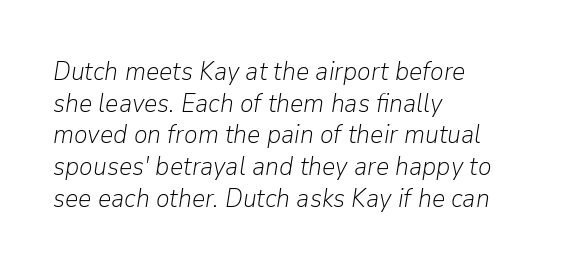
Q: Is the text bold? A: No.
Q: Is the text italic (slanted)? A: Yes, it leans right by about 9 degrees.
Q: Is the text underlined? A: No.
Q: How is the paragraph aligned? A: Left-aligned.
Q: Is the spacing between letters normal or unusually wide? A: Normal.
